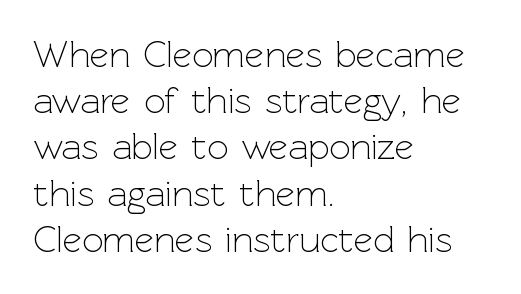
Q: Is the text bold? A: No.
Q: Is the text italic (slanted)? A: No, it is upright.
Q: Is the typeface a serif or a sans-serif typeface? A: Sans-serif.
Q: Is the text underlined? A: No.
Q: How is the paragraph aligned? A: Left-aligned.
Q: Is the spacing between letters normal or unusually wide? A: Normal.
Q: Is the spacing between lines tight, normal or loose? A: Normal.
Q: Width (condensed, normal, or wide)? A: Normal.
Q: x-height? A: Medium.
Q: Monospaced? A: No.
